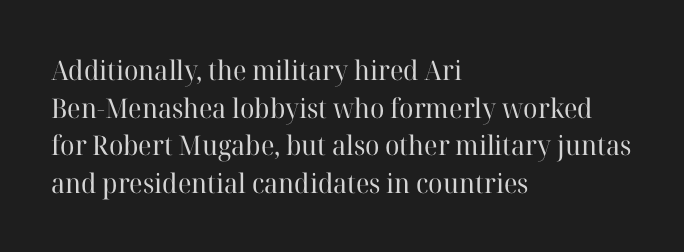
{"italic": "no", "bold": "no", "underline": "no", "align": "left", "line_spacing": "normal", "line_spacing_ratio": 1.39, "letter_spacing": "normal", "letter_spacing_em": 0.0, "glyph_px": 27}
